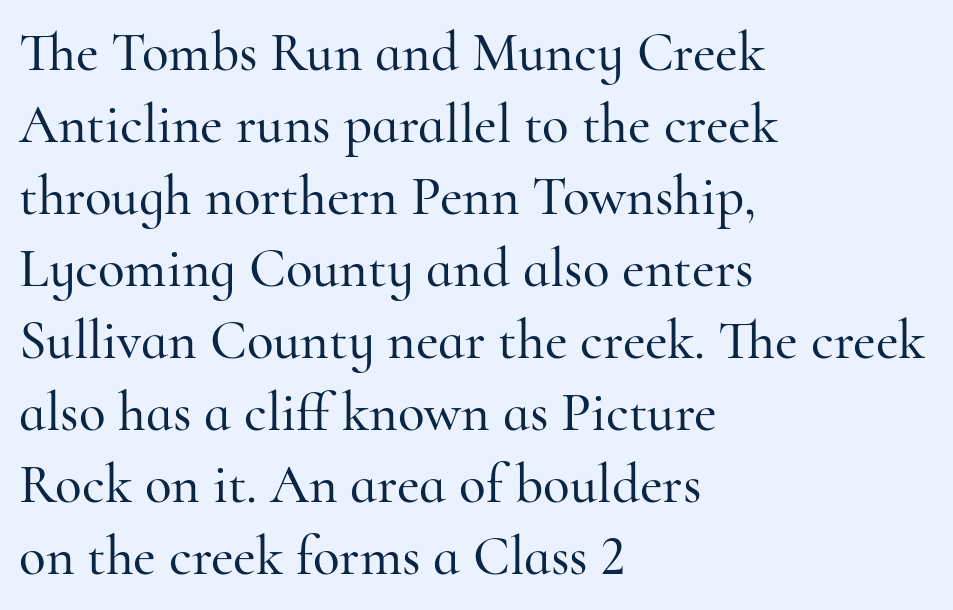
Q: Is the text italic (slanted)? A: No, it is upright.
Q: Is the typeface a serif or a sans-serif typeface? A: Serif.
Q: Is the text underlined? A: No.
Q: How is the paragraph aligned? A: Left-aligned.
Q: Is the spacing between letters normal or unusually wide? A: Normal.
Q: Is the spacing between lines tight, normal or loose? A: Normal.
Q: Width (condensed, normal, or wide)? A: Normal.
Q: Stroke contrast? A: High.
Q: x-height? A: Small.
Q: Monospaced? A: No.
